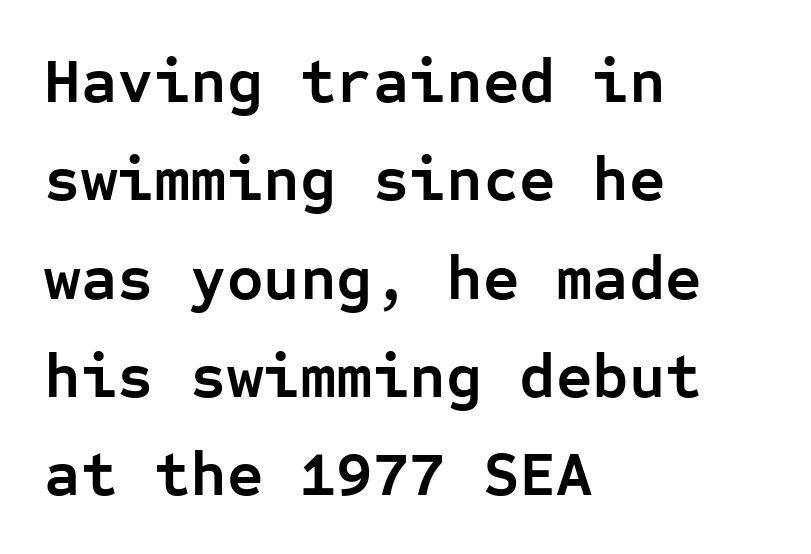
{"serif": "no", "italic": "no", "bold": "yes", "weight": "semibold", "width": "normal", "stroke_contrast": "low", "x_height": "medium", "monospaced": "yes", "underline": "no", "align": "left", "line_spacing": "normal", "line_spacing_ratio": 1.56, "letter_spacing": "normal", "letter_spacing_em": 0.0, "glyph_px": 63}
